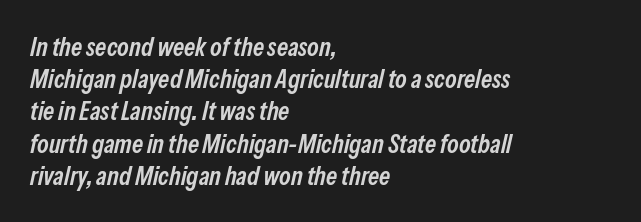
{"italic": "yes", "lean": "right", "slant_degrees": 13, "bold": "semi", "underline": "no", "align": "left", "line_spacing_ratio": 1.24, "letter_spacing": "normal", "letter_spacing_em": 0.0, "glyph_px": 26}
